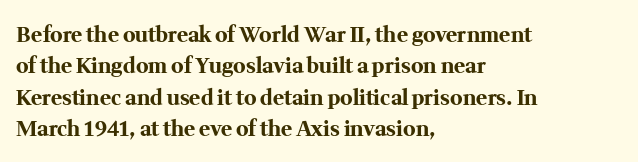
{"italic": "no", "bold": "yes", "underline": "no", "align": "left", "line_spacing": "normal", "line_spacing_ratio": 1.49, "letter_spacing": "normal", "letter_spacing_em": 0.0, "glyph_px": 21}
